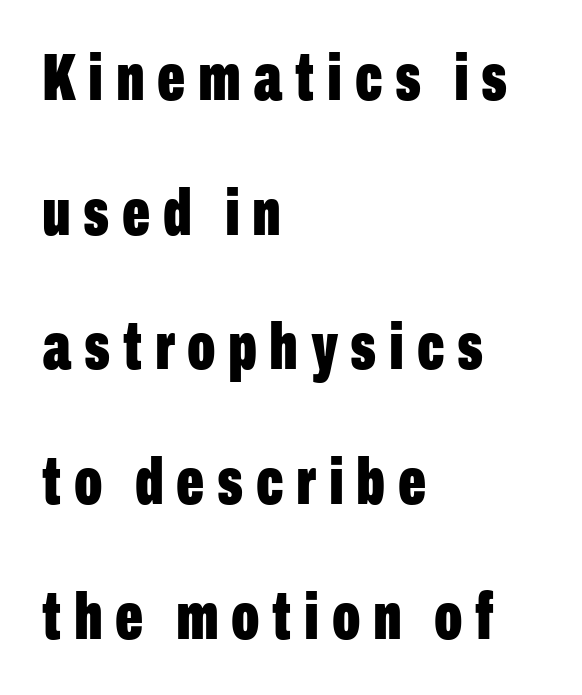
{"serif": "no", "italic": "no", "bold": "yes", "weight": "bold", "width": "condensed", "stroke_contrast": "low", "x_height": "medium", "monospaced": "no", "underline": "no", "align": "left", "line_spacing": "loose", "line_spacing_ratio": 2.04, "glyph_px": 66}
